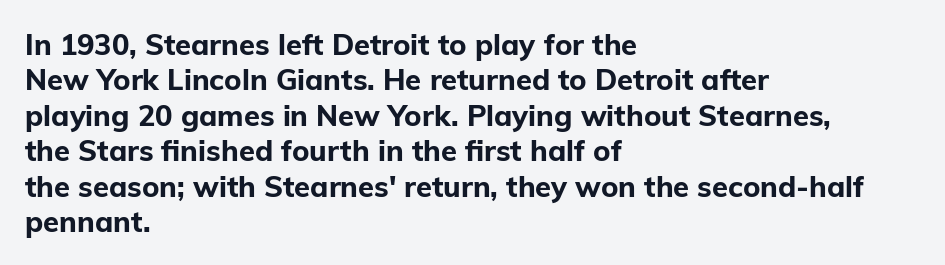
{"serif": "no", "italic": "no", "bold": "yes", "weight": "bold", "width": "normal", "stroke_contrast": "low", "x_height": "medium", "monospaced": "no", "underline": "no", "align": "left", "line_spacing_ratio": 1.22, "letter_spacing": "normal", "letter_spacing_em": 0.0, "glyph_px": 29}
